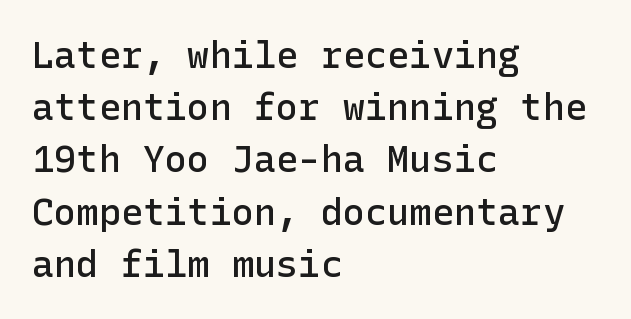
Q: Is the text bold? A: Semi-bold.
Q: Is the text italic (slanted)? A: No, it is upright.
Q: Is the typeface a serif or a sans-serif typeface? A: Sans-serif.
Q: Is the text underlined? A: No.
Q: How is the paragraph aligned? A: Left-aligned.
Q: Is the spacing between letters normal or unusually wide? A: Normal.
Q: Is the spacing between lines tight, normal or loose? A: Normal.
Q: Width (condensed, normal, or wide)? A: Normal.
Q: Stroke contrast? A: Low.
Q: x-height? A: Medium.
